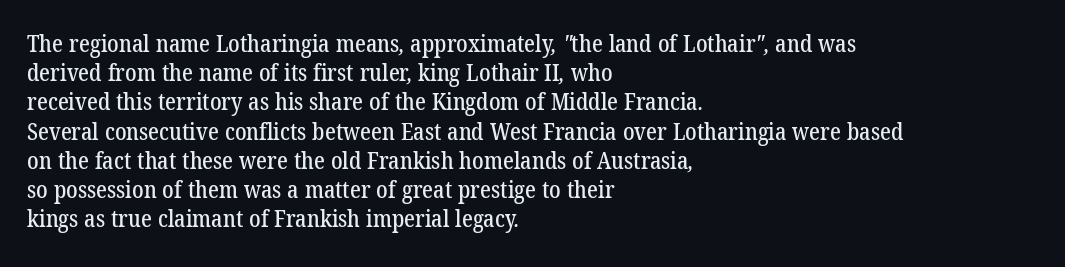
Q: Is the text underlined? A: No.
Q: How is the paragraph aligned? A: Left-aligned.
Q: Is the spacing between letters normal or unusually wide? A: Normal.
Q: Is the spacing between lines tight, normal or loose? A: Normal.
